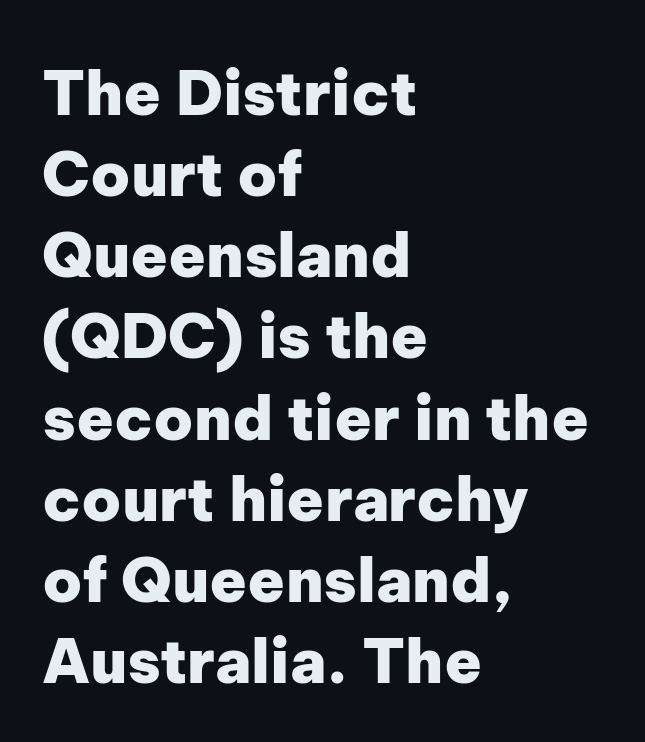
Is the letter spacing exaggerated? No — it looks like the ordinary default. Successive baselines arrive at the customary interval. Upright lettering throughout. The letters are bold, with thick, heavy strokes. Does the type have serifs? No, each stem ends abruptly. Proportional: the letters do not fall into vertical columns.
